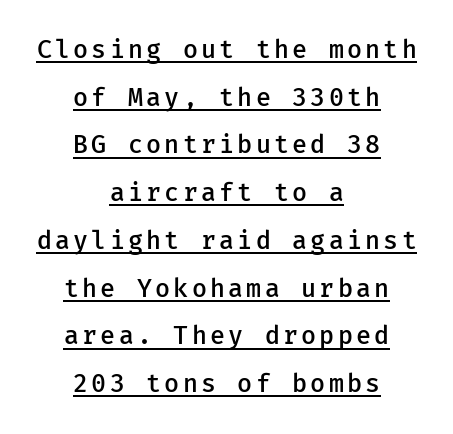
{"italic": "no", "bold": "semi", "underline": "yes", "align": "center", "line_spacing": "loose", "line_spacing_ratio": 1.91, "glyph_px": 25}
